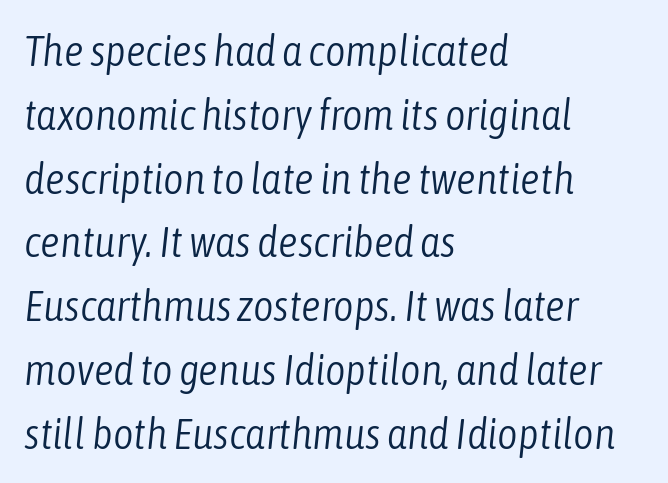
The image shows 44 px light, condensed type, italic (leaning right); set left-aligned, normal line spacing (1.45x), normal letter spacing, not underlined; low stroke contrast and a medium x-height.
